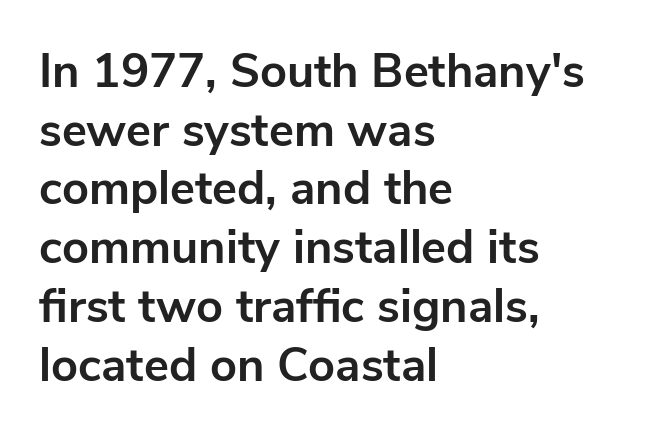
This sample has the flowing, uneven cadence of proportional lettering. Has an underline been added? It has not. This sample uses a sans-serif face. Students, this is bold: see how much ink each stroke carries.
